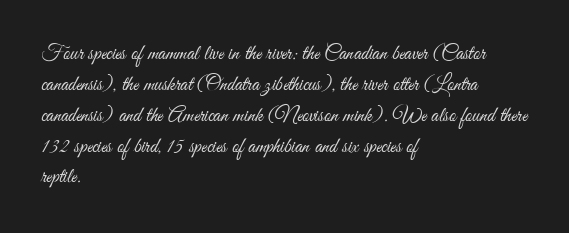
Q: Is the text bold? A: No.
Q: Is the text italic (slanted)? A: Yes.
Q: Is the text underlined? A: No.
Q: How is the paragraph aligned? A: Left-aligned.
Q: Is the spacing between letters normal or unusually wide? A: Normal.
Q: Is the spacing between lines tight, normal or loose? A: Normal.
